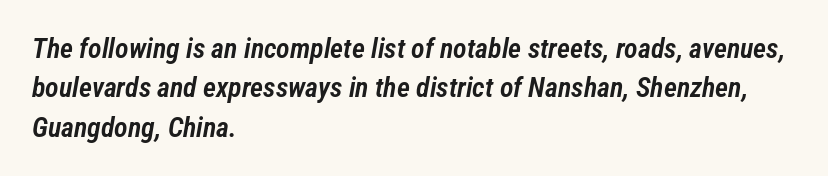
{"italic": "yes", "lean": "right", "slant_degrees": 12, "bold": "semi", "weight": "semibold", "width": "condensed", "stroke_contrast": "low", "x_height": "medium", "monospaced": "no", "underline": "no", "align": "left", "line_spacing": "normal", "line_spacing_ratio": 1.41, "letter_spacing": "normal", "letter_spacing_em": 0.0, "glyph_px": 28}
